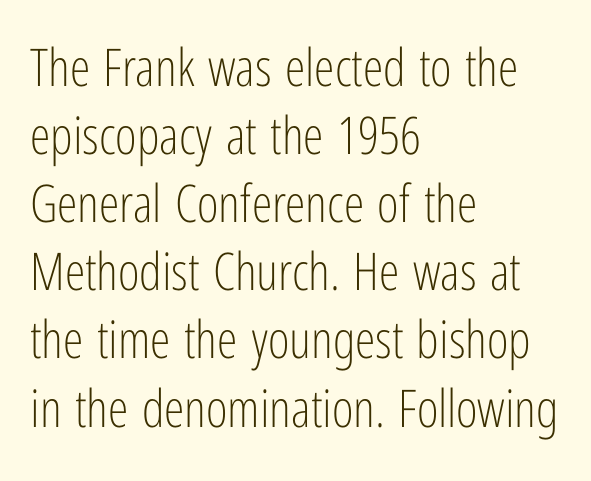
{"serif": "no", "italic": "no", "bold": "no", "weight": "light", "width": "condensed", "stroke_contrast": "low", "x_height": "medium", "monospaced": "no", "underline": "no", "align": "left", "line_spacing": "normal", "line_spacing_ratio": 1.31, "letter_spacing": "normal", "letter_spacing_em": 0.0, "glyph_px": 52}
